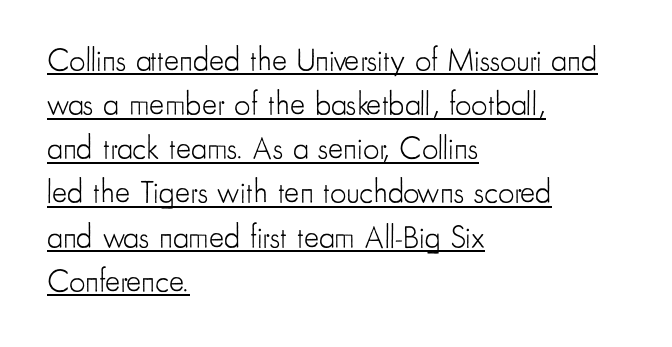
Q: Is the text bold? A: No.
Q: Is the text italic (slanted)? A: No, it is upright.
Q: Is the typeface a serif or a sans-serif typeface? A: Sans-serif.
Q: Is the text underlined? A: Yes.
Q: How is the paragraph aligned? A: Left-aligned.
Q: Is the spacing between letters normal or unusually wide? A: Normal.
Q: Is the spacing between lines tight, normal or loose? A: Normal.
Q: Width (condensed, normal, or wide)? A: Condensed.
Q: Stroke contrast? A: Low.
Q: x-height? A: Small.
Q: Monospaced? A: No.
